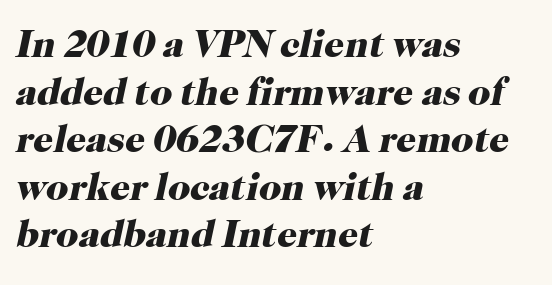
{"serif": "yes", "italic": "yes", "lean": "right", "slant_degrees": 12, "bold": "yes", "weight": "heavy", "width": "normal", "stroke_contrast": "high", "x_height": "medium", "monospaced": "no", "underline": "no", "align": "left", "line_spacing_ratio": 1.22, "letter_spacing": "normal", "letter_spacing_em": 0.0, "glyph_px": 39}
